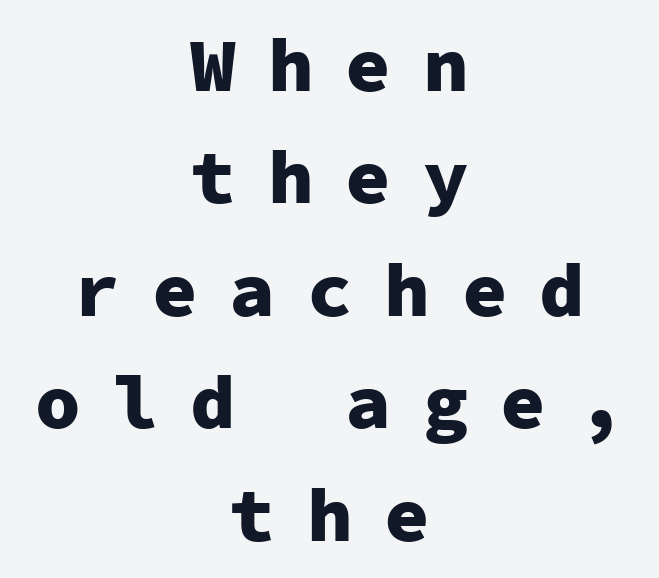
Q: Is the text bold? A: Yes.
Q: Is the text italic (slanted)? A: No, it is upright.
Q: Is the typeface a serif or a sans-serif typeface? A: Sans-serif.
Q: Is the text underlined? A: No.
Q: How is the paragraph aligned? A: Centered.
Q: Is the spacing between letters normal or unusually wide? A: Unusually wide.
Q: Is the spacing between lines tight, normal or loose? A: Normal.
Q: Width (condensed, normal, or wide)? A: Normal.
Q: Stroke contrast? A: Low.
Q: x-height? A: Medium.
Q: Monospaced? A: Yes.
